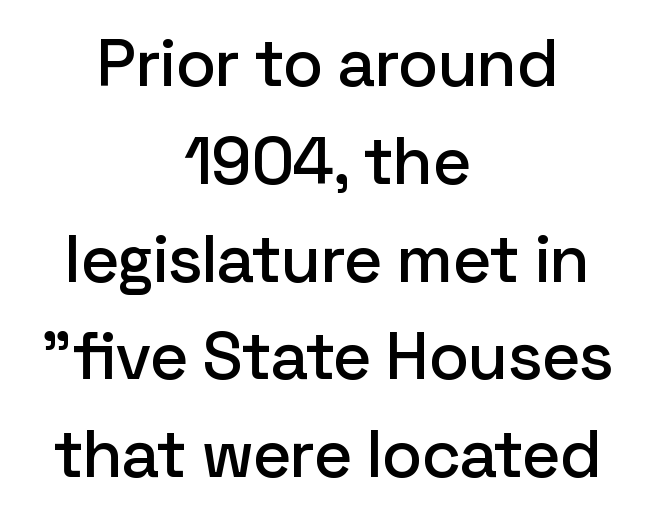
Compared with a flush-left layout, this one balances lines on the center instead. A clean baseline with only descenders dipping below it. You can tell it's not italic because the verticals are truly vertical. Regarding leading, the lines here are spaced in the standard way.
